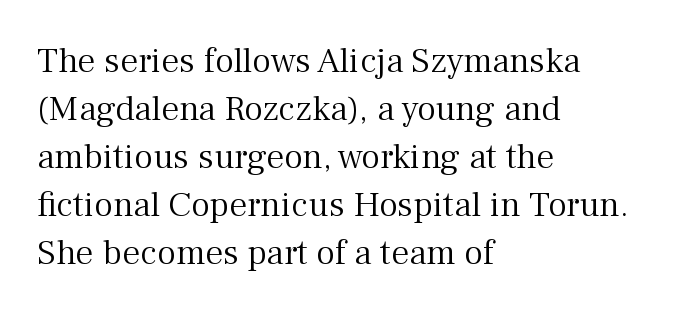
Q: Is the text bold? A: No.
Q: Is the text italic (slanted)? A: No, it is upright.
Q: Is the typeface a serif or a sans-serif typeface? A: Serif.
Q: Is the text underlined? A: No.
Q: How is the paragraph aligned? A: Left-aligned.
Q: Is the spacing between letters normal or unusually wide? A: Normal.
Q: Is the spacing between lines tight, normal or loose? A: Normal.
Q: Width (condensed, normal, or wide)? A: Normal.
Q: Stroke contrast? A: Medium.
Q: x-height? A: Medium.
Q: Monospaced? A: No.
